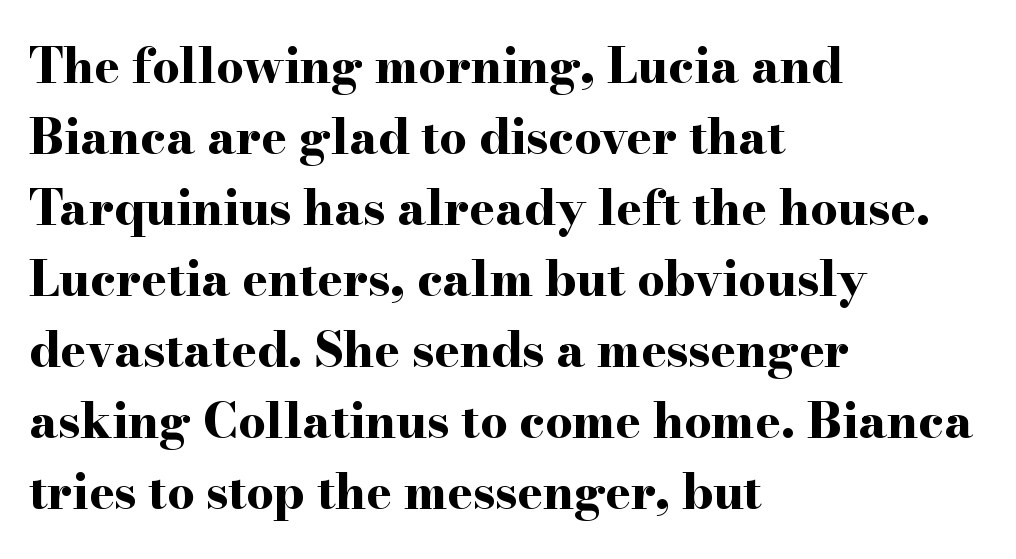
Look at the bottom of the vertical strokes: they flare into serifs here. The typesetting leans heavy: a genuine bold. The specimen reads as upright at a glance. Looks like regular typesetting: each glyph gets only the width it needs.
